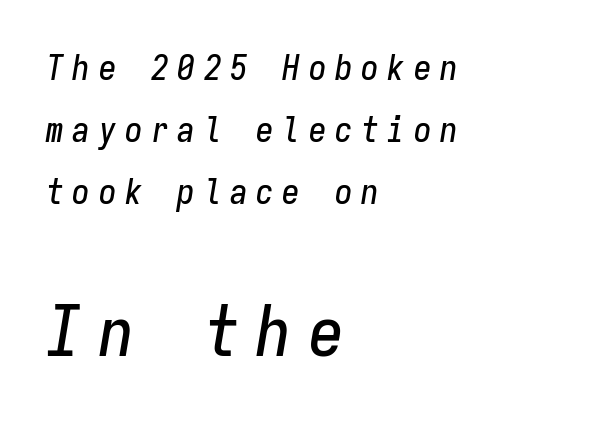
Observe the wide spacing: letters keep a clear distance from each other. Line beginnings align vertically; line endings do not. The face used here is monospaced, like something from a code editor. Size hierarchy here favors the trailing block over the leading one.
